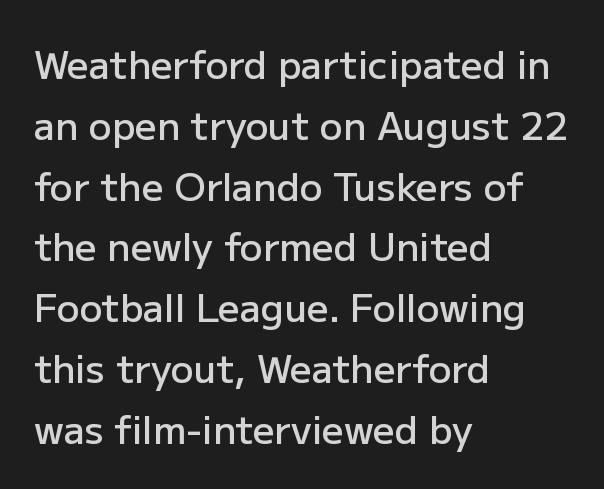
The image shows 38 px semibold sans-serif type, upright; set left-aligned, normal line spacing (1.6x), normal letter spacing, not underlined; low stroke contrast and a medium x-height.
